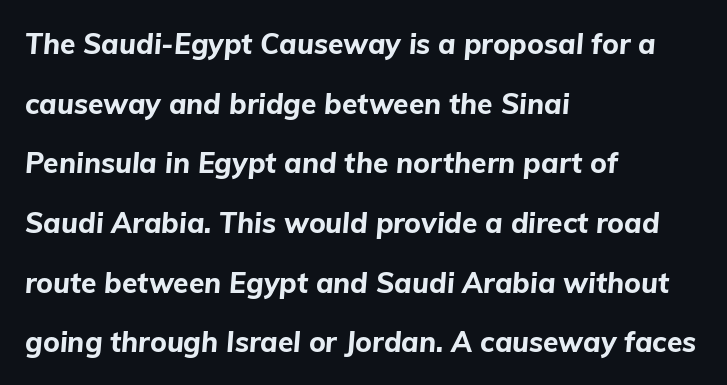
{"italic": "yes", "lean": "right", "slant_degrees": 5, "bold": "yes", "weight": "bold", "width": "normal", "stroke_contrast": "low", "x_height": "medium", "monospaced": "no", "underline": "no", "align": "left", "line_spacing": "loose", "line_spacing_ratio": 2.13, "letter_spacing": "normal", "letter_spacing_em": 0.0, "glyph_px": 28}
